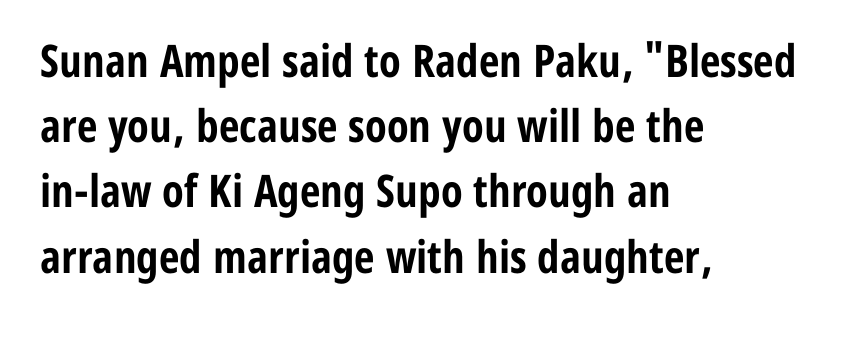
Posture: upright roman. Lines of text with bare space underneath. Students, this is bold: see how much ink each stroke carries. Looks like regular typesetting: each glyph gets only the width it needs. The text block is weighted toward the left margin, trailing off unevenly rightward.
